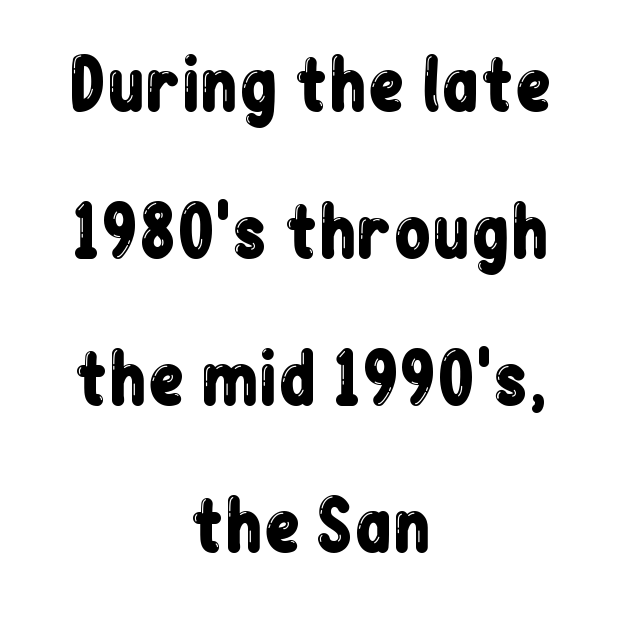
The image shows 68 px condensed sans-serif type, upright; set centered, loose line spacing (2.16x), normal letter spacing, not underlined; low stroke contrast and a medium x-height.
